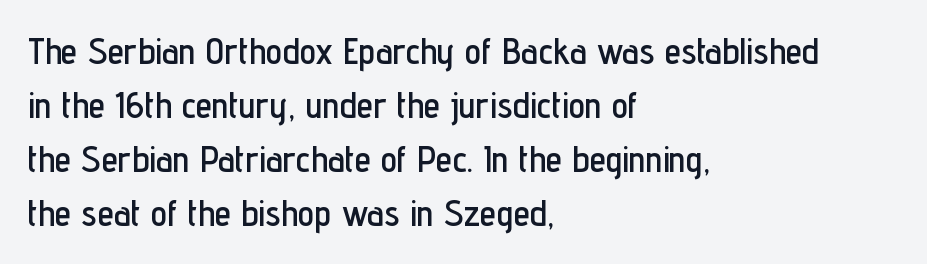
The image shows 37 px condensed sans-serif type, upright; set left-aligned, normal line spacing (1.46x), normal letter spacing, not underlined; low stroke contrast and a medium x-height.
